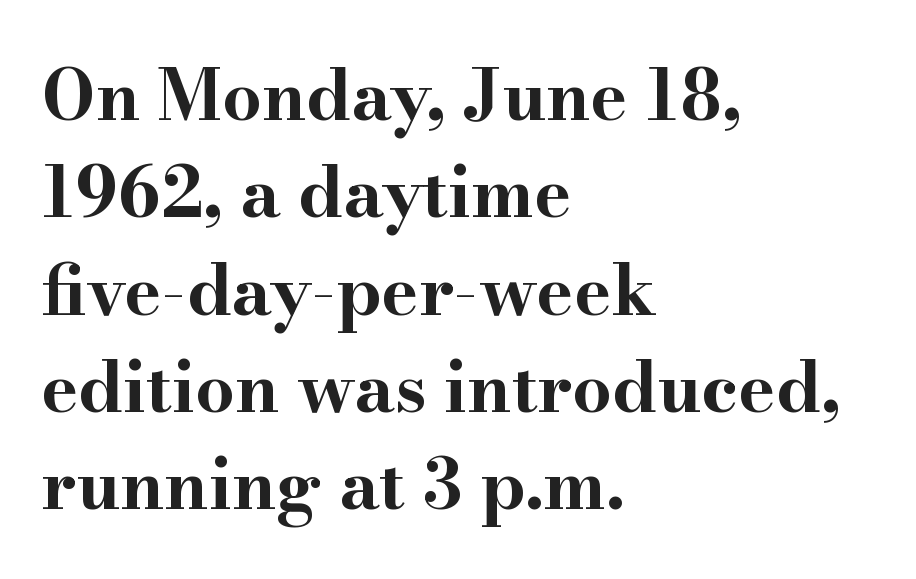
The image shows 70 px bold, wide serif type, upright; set left-aligned, normal line spacing (1.39x), normal letter spacing, not underlined; high stroke contrast and a small x-height.
